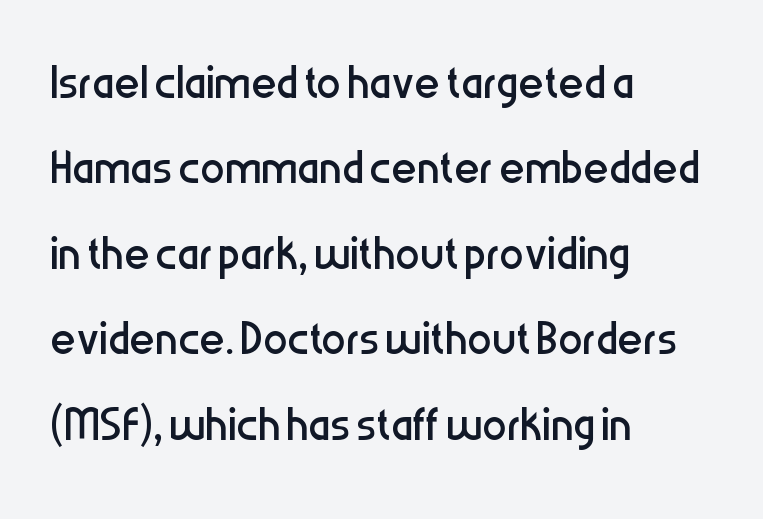
{"serif": "no", "italic": "no", "bold": "no", "weight": "regular", "width": "condensed", "stroke_contrast": "low", "x_height": "medium", "monospaced": "no", "underline": "no", "align": "left", "line_spacing": "normal", "line_spacing_ratio": 1.4, "letter_spacing": "normal", "letter_spacing_em": 0.0, "glyph_px": 61}
